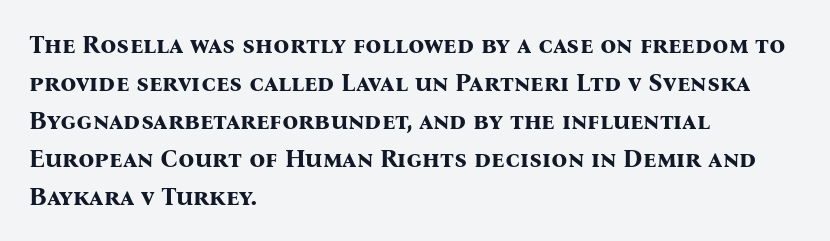
{"italic": "no", "bold": "yes", "underline": "no", "align": "left", "line_spacing": "normal", "line_spacing_ratio": 1.52, "letter_spacing": "normal", "letter_spacing_em": 0.0, "glyph_px": 25}
